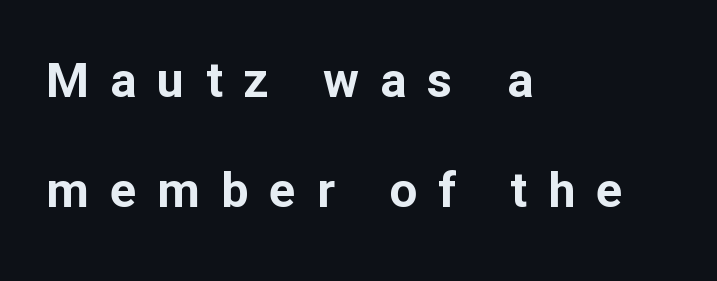
The image shows 49 px bold sans-serif type, upright; set left-aligned, loose line spacing (2.25x), unusually wide letter spacing (+0.43 em), not underlined; low stroke contrast and a medium x-height.
